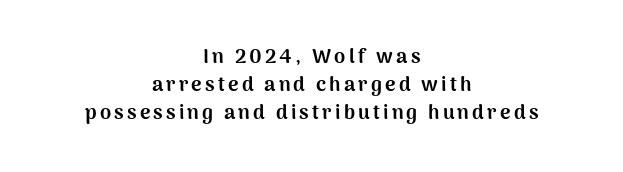
{"italic": "no", "bold": "yes", "underline": "no", "align": "center", "line_spacing": "normal", "line_spacing_ratio": 1.39, "glyph_px": 20}
